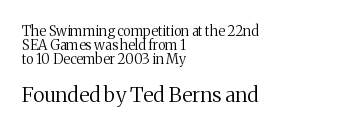
{"italic": "no", "bold": "no", "underline": "no", "align": "left", "line_spacing": "tight", "line_spacing_ratio": 1.0, "letter_spacing": "normal", "letter_spacing_em": 0.0, "larger_block": "second", "size_ratio": 1.5, "glyph_px": 21}
